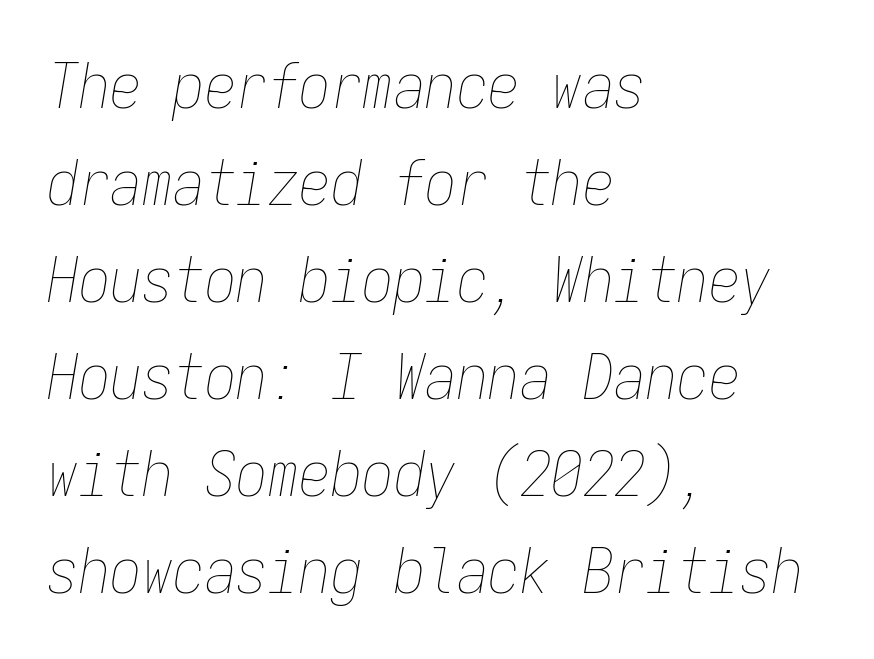
The image shows 63 px thin, condensed type, italic (leaning right), monospaced; set left-aligned, normal line spacing (1.54x), normal letter spacing, not underlined; low stroke contrast and a medium x-height.
